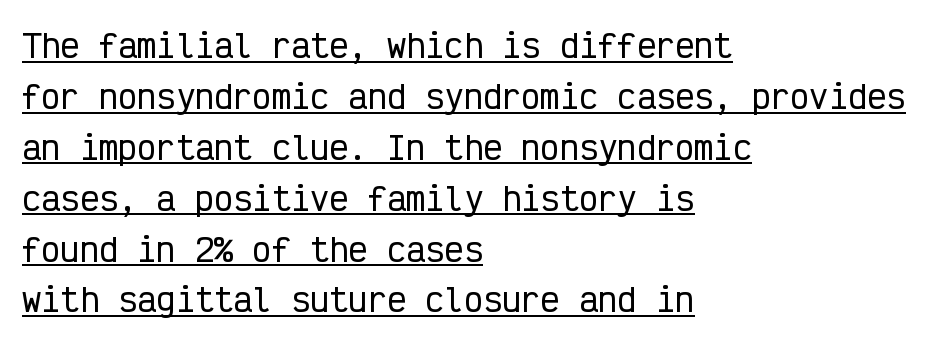
This rendering employs a face without finishing strokes, i.e., a sans-serif. This sample keeps an unexceptional amount of space between lines. Looks like terminal output: every glyph gets an equal slot. Upright lettering throughout. Layout note: lines flush left.
